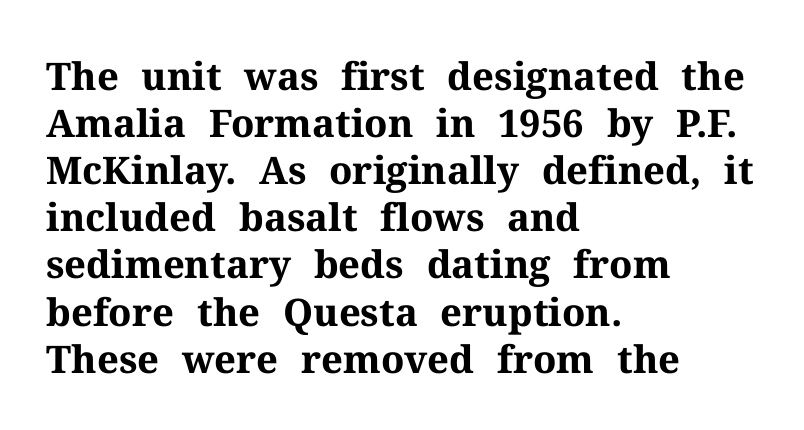
The image shows 38 px bold serif type, upright; set left-aligned, line spacing 1.24x, normal letter spacing, not underlined; medium stroke contrast and a medium x-height.
